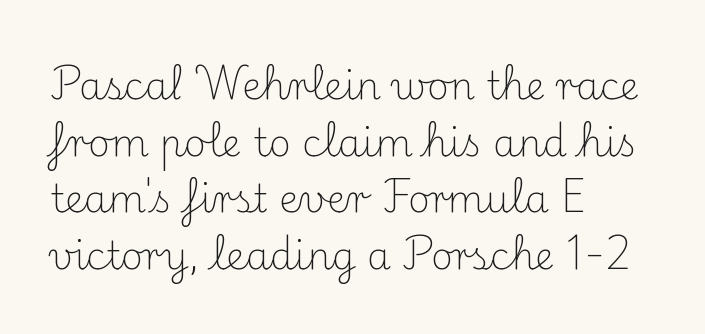
{"serif": "yes", "italic": "no", "bold": "no", "weight": "light", "width": "normal", "stroke_contrast": "medium", "x_height": "small", "monospaced": "no", "underline": "no", "align": "left", "line_spacing": "normal", "line_spacing_ratio": 1.49, "letter_spacing": "normal", "letter_spacing_em": 0.0, "glyph_px": 38}
